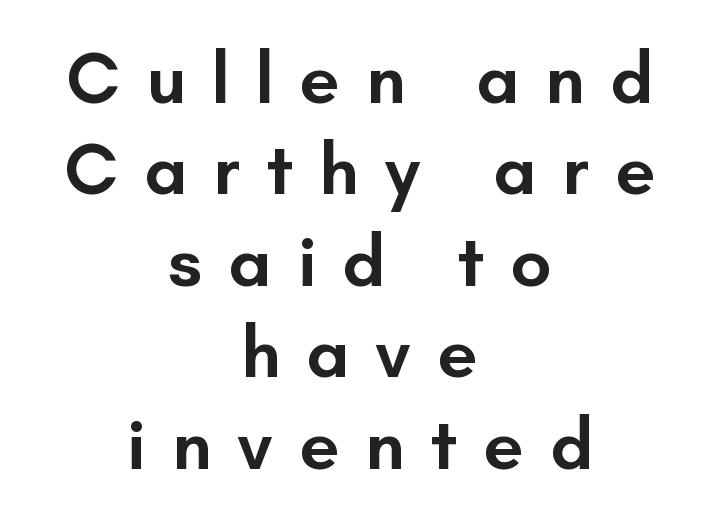
The image shows 72 px semibold sans-serif type, upright; set centered, normal line spacing (1.27x), unusually wide letter spacing (+0.36 em), not underlined; low stroke contrast and a small x-height.
